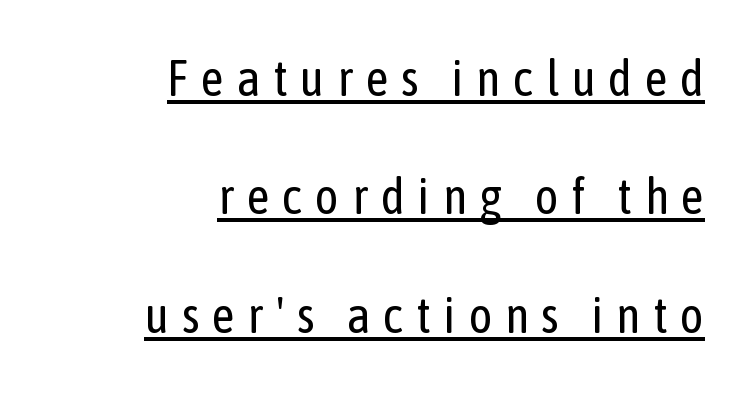
You could only call the tracking loose — the letters float apart. Honestly, the rows look like they've been pulled way apart. Weight: regular or lighter. These characters rest on top of a visible drawn line.
